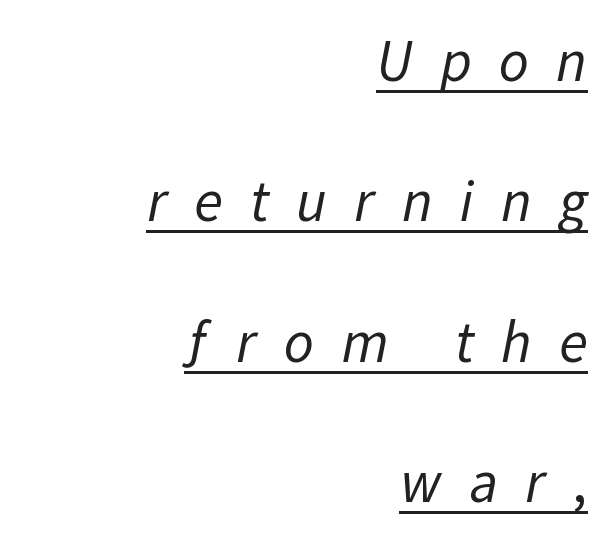
Q: Is the text bold? A: No.
Q: Is the typeface a serif or a sans-serif typeface? A: Sans-serif.
Q: Is the text underlined? A: Yes.
Q: How is the paragraph aligned? A: Right-aligned.
Q: Is the spacing between letters normal or unusually wide? A: Unusually wide.
Q: Is the spacing between lines tight, normal or loose? A: Loose.
Q: Width (condensed, normal, or wide)? A: Normal.
Q: Stroke contrast? A: Low.
Q: x-height? A: Medium.
Q: Monospaced? A: No.
